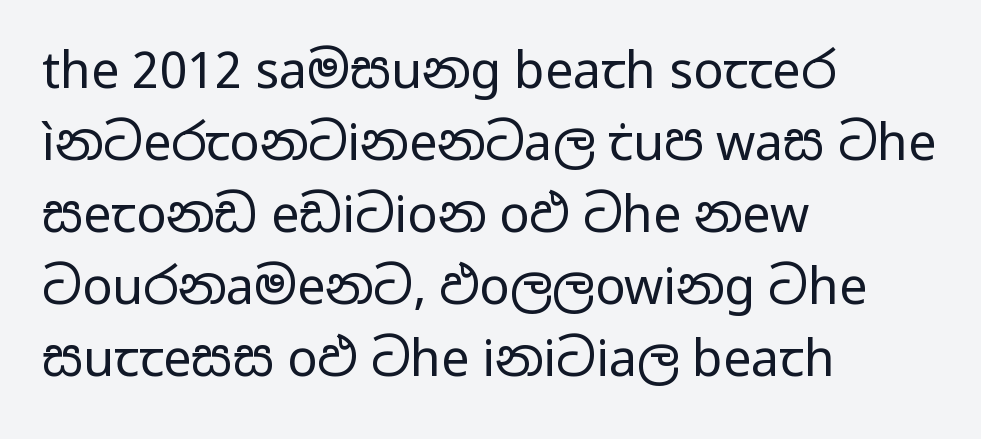
{"serif": "no", "italic": "no", "bold": "no", "weight": "regular", "width": "wide", "stroke_contrast": "low", "x_height": "medium", "monospaced": "no", "underline": "no", "align": "left", "line_spacing": "normal", "line_spacing_ratio": 1.44, "letter_spacing": "normal", "letter_spacing_em": 0.0, "glyph_px": 50}
